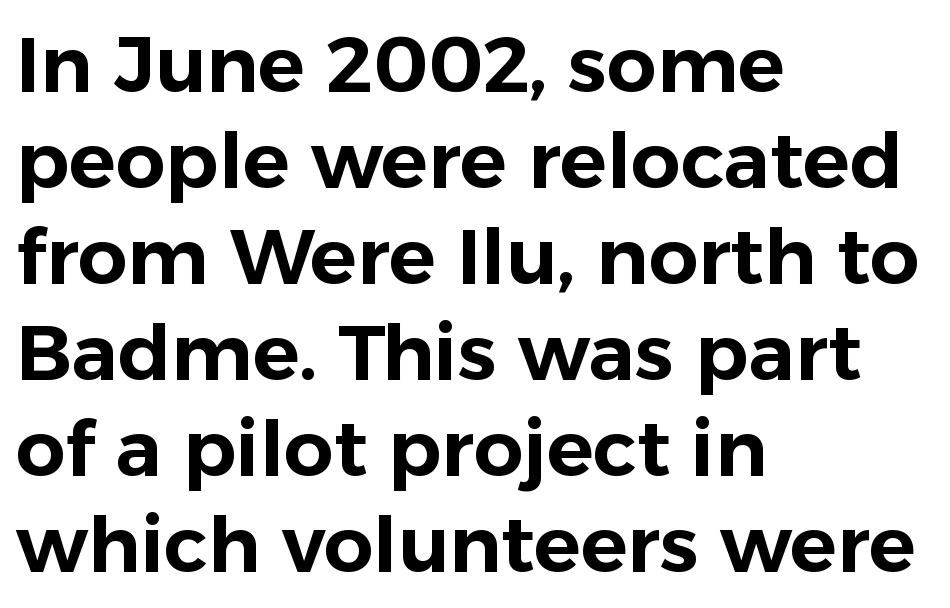
Q: Is the text italic (slanted)? A: No, it is upright.
Q: Is the typeface a serif or a sans-serif typeface? A: Sans-serif.
Q: Is the text underlined? A: No.
Q: How is the paragraph aligned? A: Left-aligned.
Q: Is the spacing between letters normal or unusually wide? A: Normal.
Q: Width (condensed, normal, or wide)? A: Normal.
Q: Stroke contrast? A: Low.
Q: x-height? A: Medium.
Q: Monospaced? A: No.
